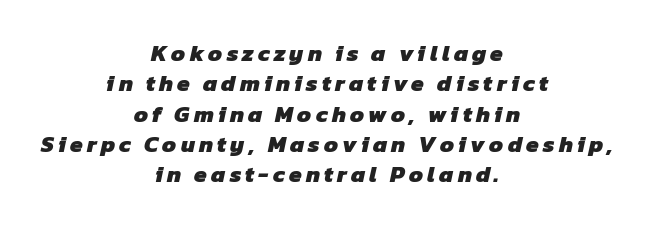
Q: Is the text bold? A: Yes.
Q: Is the text underlined? A: No.
Q: How is the paragraph aligned? A: Centered.
Q: Is the spacing between lines tight, normal or loose? A: Normal.
